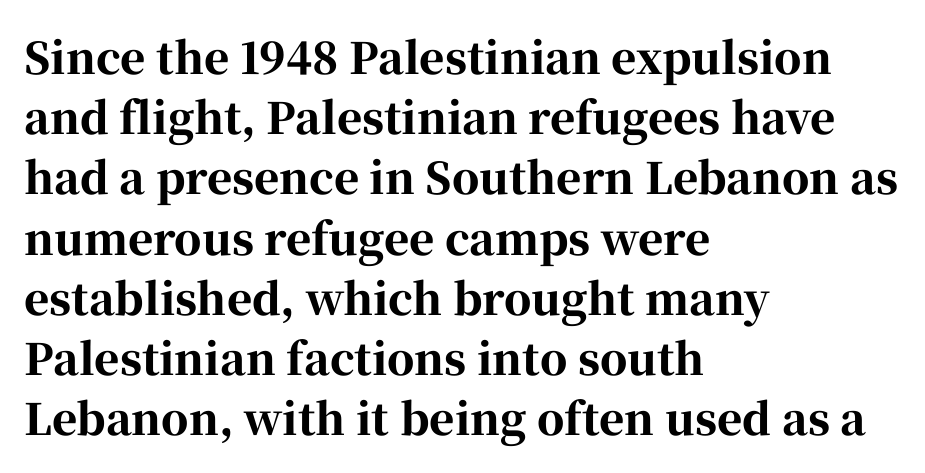
Q: Is the text bold? A: Yes.
Q: Is the text italic (slanted)? A: No, it is upright.
Q: Is the typeface a serif or a sans-serif typeface? A: Serif.
Q: Is the text underlined? A: No.
Q: How is the paragraph aligned? A: Left-aligned.
Q: Is the spacing between letters normal or unusually wide? A: Normal.
Q: Is the spacing between lines tight, normal or loose? A: Normal.
Q: Width (condensed, normal, or wide)? A: Normal.
Q: Stroke contrast? A: High.
Q: x-height? A: Medium.
Q: Monospaced? A: No.
